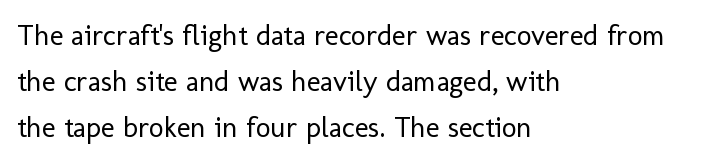
Q: Is the text bold? A: No.
Q: Is the text italic (slanted)? A: No, it is upright.
Q: Is the typeface a serif or a sans-serif typeface? A: Sans-serif.
Q: Is the text underlined? A: No.
Q: How is the paragraph aligned? A: Left-aligned.
Q: Is the spacing between letters normal or unusually wide? A: Normal.
Q: Is the spacing between lines tight, normal or loose? A: Normal.
Q: Width (condensed, normal, or wide)? A: Normal.
Q: Stroke contrast? A: Low.
Q: x-height? A: Medium.
Q: Monospaced? A: No.
